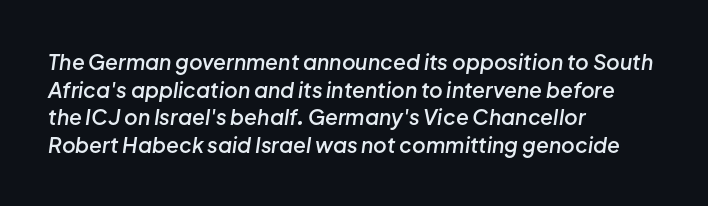
The image shows 21 px text type, italic (leaning right); set left-aligned, normal line spacing (1.31x), normal letter spacing, not underlined.
